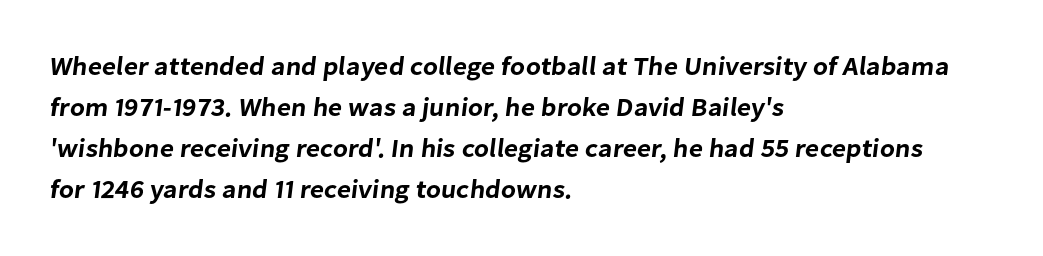
The image shows 26 px text type; set left-aligned, normal line spacing (1.58x), normal letter spacing, not underlined.
